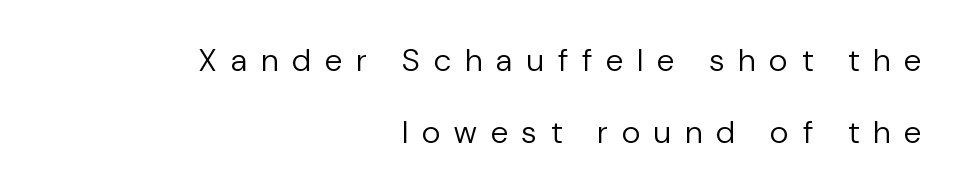
{"serif": "no", "italic": "no", "bold": "no", "weight": "regular", "width": "normal", "stroke_contrast": "low", "x_height": "medium", "monospaced": "no", "underline": "no", "align": "right", "line_spacing": "loose", "line_spacing_ratio": 2.25, "letter_spacing": "wide", "letter_spacing_em": 0.45, "glyph_px": 32}
